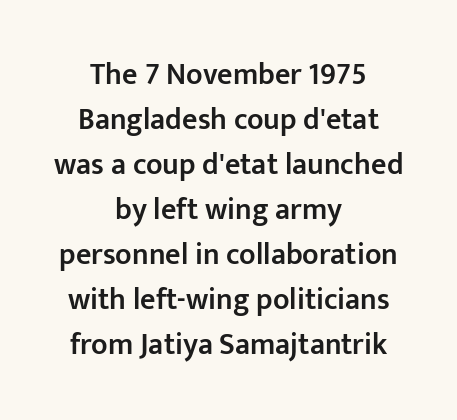
Where is the straight margin? There isn't one; the lines are centered. The rendering shows plain stroke endings on the letterforms — a sans-serif design. Letters rest on an invisible, unmarked baseline. Spacing verdict: proportional, widths tailored to each character. The typography opts for an upright posture over an oblique one. The designer left line spacing at the default.
